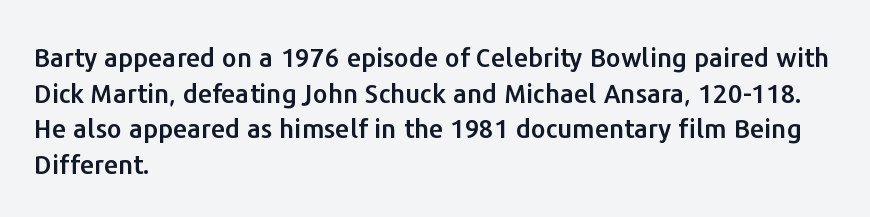
{"italic": "no", "underline": "no", "align": "left", "line_spacing": "normal", "line_spacing_ratio": 1.37, "letter_spacing": "normal", "letter_spacing_em": 0.0, "glyph_px": 26}
